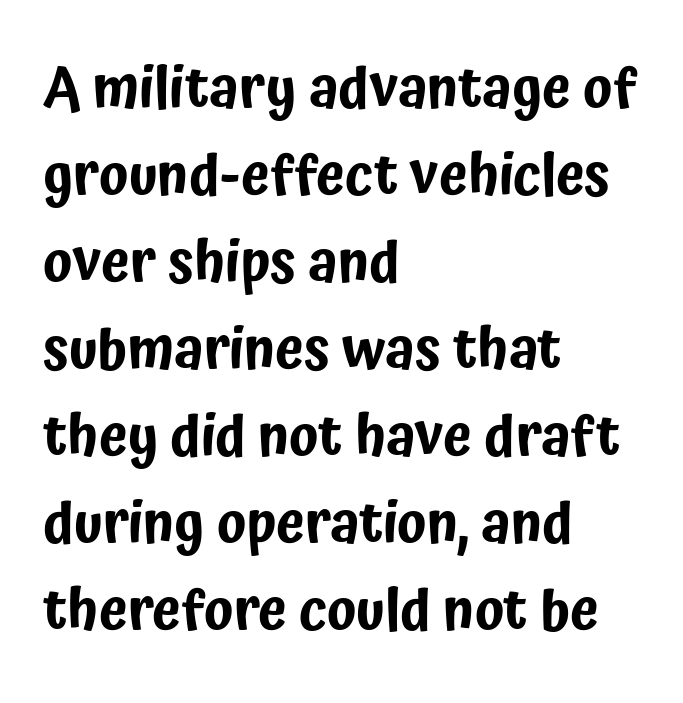
Q: Is the text italic (slanted)? A: No, it is upright.
Q: Is the typeface a serif or a sans-serif typeface? A: Sans-serif.
Q: Is the text underlined? A: No.
Q: How is the paragraph aligned? A: Left-aligned.
Q: Is the spacing between letters normal or unusually wide? A: Normal.
Q: Is the spacing between lines tight, normal or loose? A: Normal.
Q: Width (condensed, normal, or wide)? A: Condensed.
Q: Stroke contrast? A: Low.
Q: x-height? A: Medium.
Q: Monospaced? A: No.
